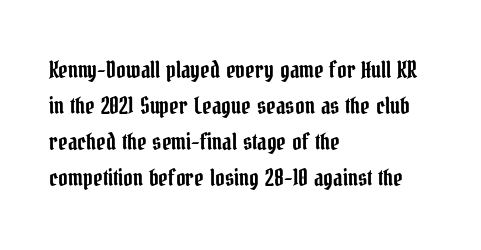
The image shows 23 px text type, upright; set left-aligned, normal line spacing (1.57x), normal letter spacing, not underlined.
